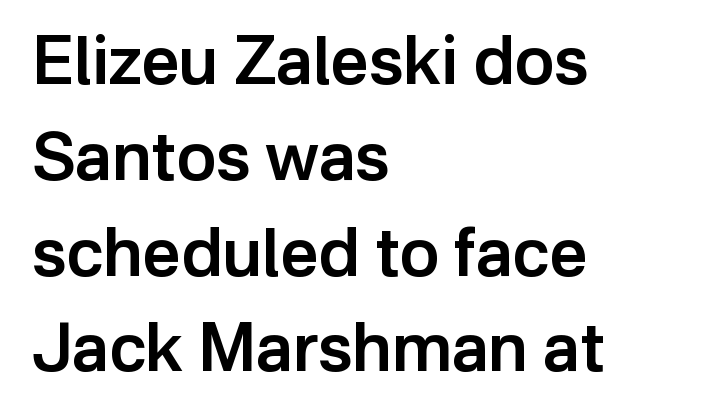
{"serif": "no", "italic": "no", "bold": "semi", "weight": "semibold", "width": "normal", "stroke_contrast": "low", "x_height": "medium", "monospaced": "no", "underline": "no", "align": "left", "line_spacing": "normal", "line_spacing_ratio": 1.43, "letter_spacing": "normal", "letter_spacing_em": 0.0, "glyph_px": 67}
